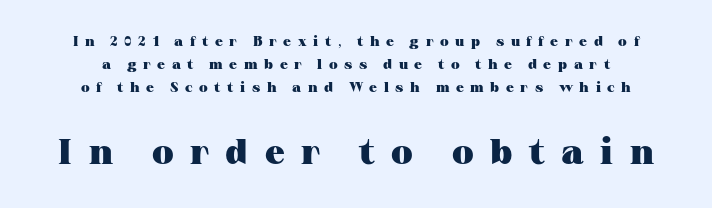
{"serif": "yes", "italic": "no", "bold": "yes", "weight": "heavy", "width": "wide", "stroke_contrast": "medium", "x_height": "medium", "monospaced": "no", "underline": "no", "align": "center", "line_spacing": "normal", "line_spacing_ratio": 1.65, "letter_spacing": "wide", "letter_spacing_em": 0.47, "larger_block": "second", "size_ratio": 2.5, "glyph_px": 35}
